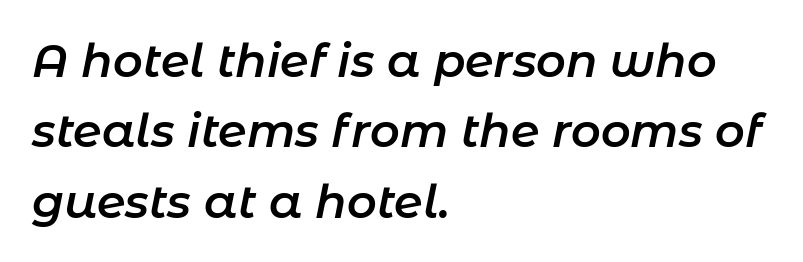
Q: Is the text bold? A: Semi-bold.
Q: Is the text italic (slanted)? A: Yes, it leans right by about 11 degrees.
Q: Is the text underlined? A: No.
Q: How is the paragraph aligned? A: Left-aligned.
Q: Is the spacing between letters normal or unusually wide? A: Normal.
Q: Is the spacing between lines tight, normal or loose? A: Normal.
Q: Width (condensed, normal, or wide)? A: Normal.
Q: Stroke contrast? A: Low.
Q: x-height? A: Medium.
Q: Monospaced? A: No.
